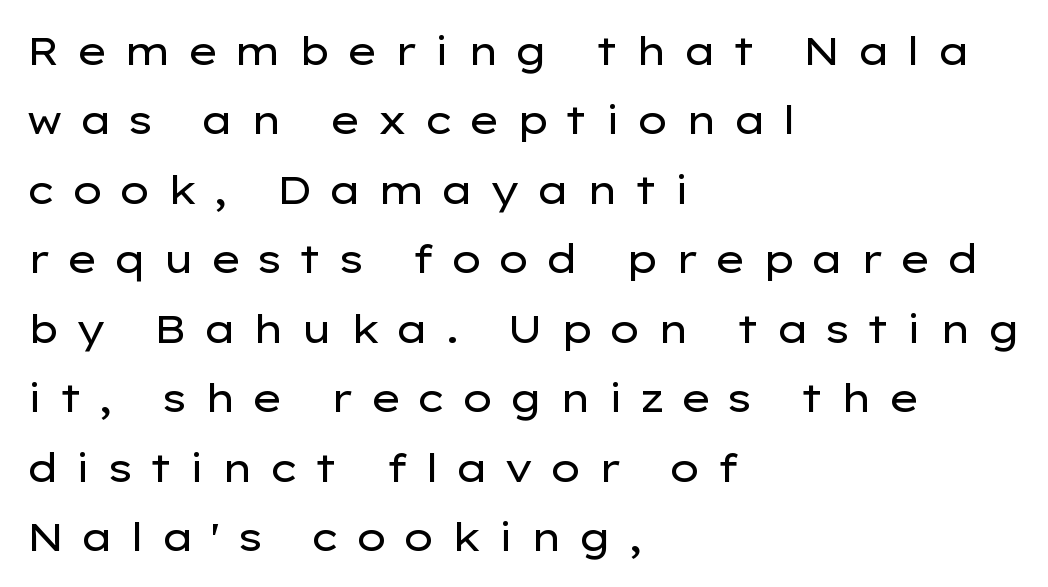
The type is letterspaced generously, with wide tracking. Think of a printed novel: that variable character pitch is what you see here. The typeface chosen for these lines omits serifs. A student would call this left alignment; a typographer would say flush left, rag right. Stroke thickness stays within the range of a standard reading face or lighter.
